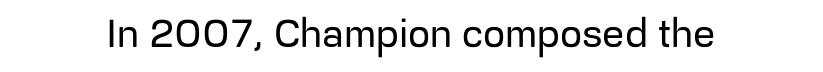
{"serif": "no", "italic": "no", "width": "normal", "stroke_contrast": "low", "x_height": "medium", "monospaced": "no", "underline": "no", "letter_spacing": "normal", "letter_spacing_em": 0.0, "glyph_px": 39}
